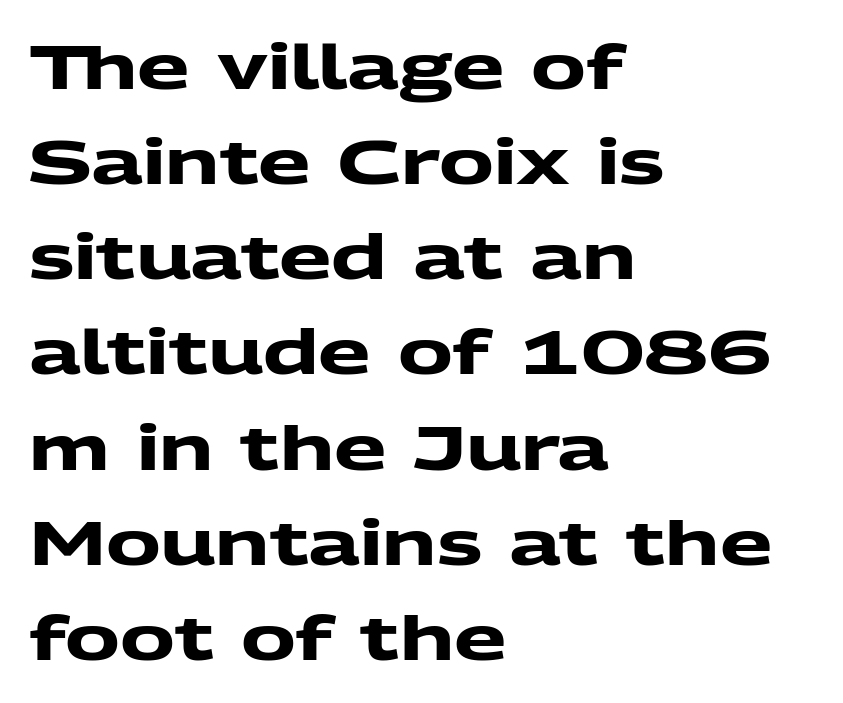
The image shows 61 px heavy, wide sans-serif type; set left-aligned, normal line spacing (1.56x), normal letter spacing, not underlined; medium stroke contrast and a medium x-height.
